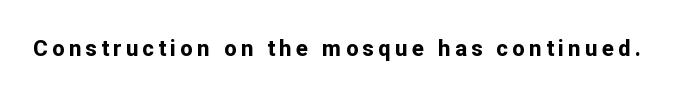
Q: Is the text bold? A: Yes.
Q: Is the text italic (slanted)? A: No, it is upright.
Q: Is the text underlined? A: No.
Q: Is the spacing between letters normal or unusually wide? A: Unusually wide.
